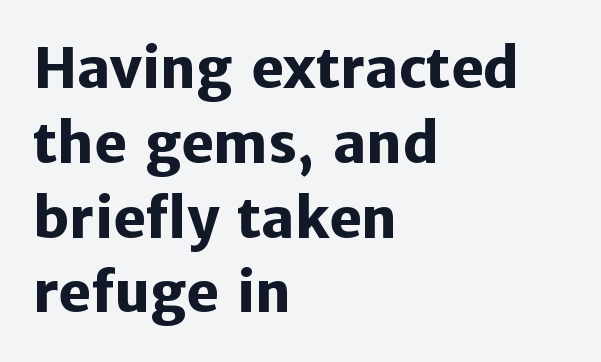
Q: Is the text bold? A: Yes.
Q: Is the text italic (slanted)? A: No, it is upright.
Q: Is the typeface a serif or a sans-serif typeface? A: Sans-serif.
Q: Is the text underlined? A: No.
Q: How is the paragraph aligned? A: Left-aligned.
Q: Is the spacing between letters normal or unusually wide? A: Normal.
Q: Is the spacing between lines tight, normal or loose? A: Normal.
Q: Width (condensed, normal, or wide)? A: Normal.
Q: Stroke contrast? A: Low.
Q: x-height? A: Medium.
Q: Monospaced? A: No.
